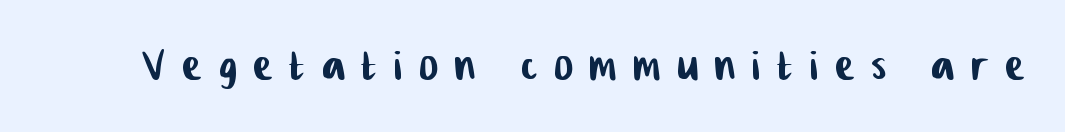
The image shows 57 px condensed sans-serif type; set unusually wide letter spacing (+0.3 em), not underlined; low stroke contrast and a medium x-height.
